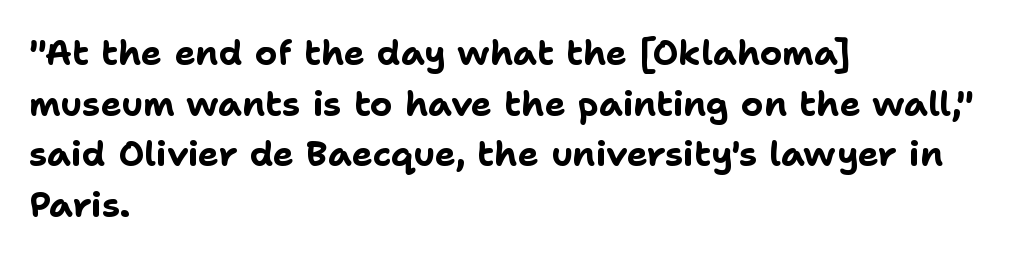
The image shows 35 px bold sans-serif type, upright; set left-aligned, normal line spacing (1.45x), normal letter spacing, not underlined; low stroke contrast and a medium x-height.
